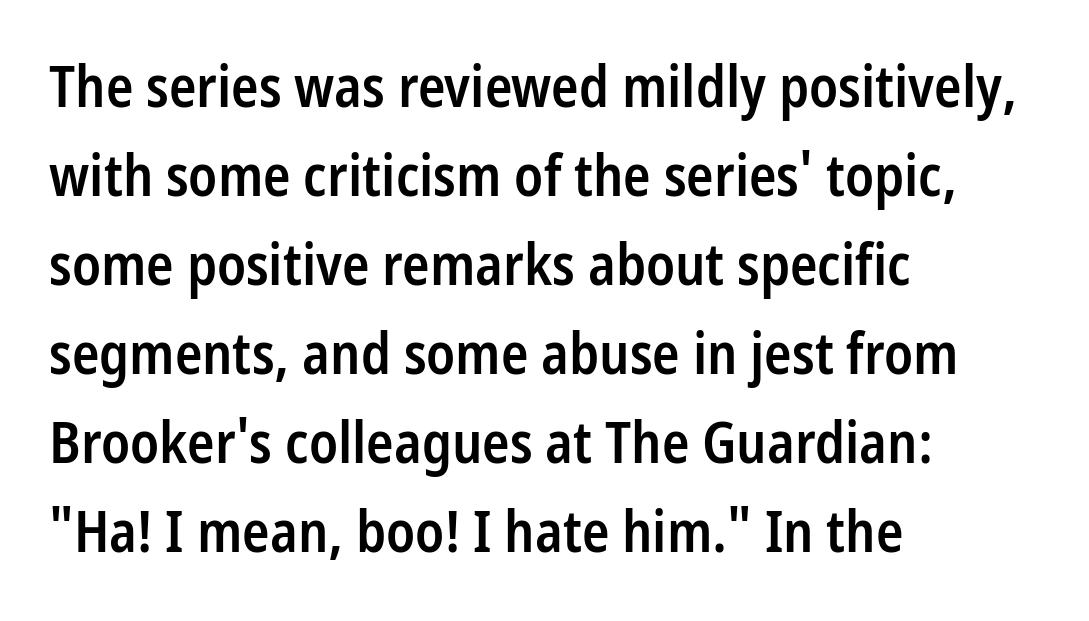
The image shows 57 px semibold, condensed sans-serif type, upright; set left-aligned, normal line spacing (1.56x), normal letter spacing, not underlined; low stroke contrast and a medium x-height.
